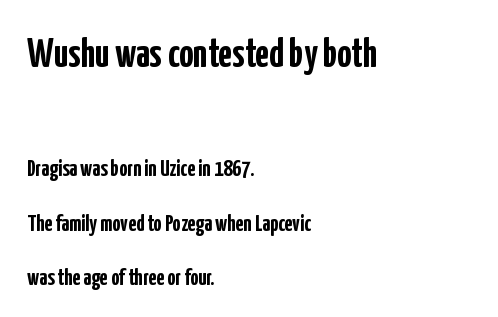
{"serif": "no", "italic": "no", "bold": "yes", "weight": "semibold", "width": "condensed", "stroke_contrast": "low", "x_height": "medium", "monospaced": "no", "underline": "no", "align": "left", "line_spacing": "loose", "line_spacing_ratio": 2.36, "letter_spacing": "normal", "letter_spacing_em": 0.0, "larger_block": "first", "size_ratio": 1.74, "glyph_px": 40}
